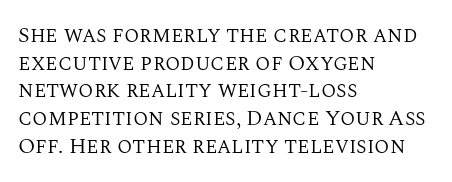
Q: Is the text bold? A: No.
Q: Is the text italic (slanted)? A: No, it is upright.
Q: Is the text underlined? A: No.
Q: How is the paragraph aligned? A: Left-aligned.
Q: Is the spacing between letters normal or unusually wide? A: Normal.
Q: Is the spacing between lines tight, normal or loose? A: Normal.
